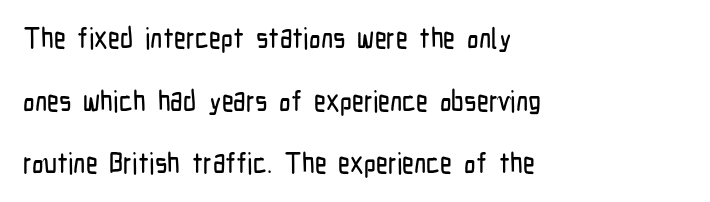
The image shows 29 px condensed sans-serif type, upright; set left-aligned, loose line spacing (2.16x), normal letter spacing, not underlined; low stroke contrast and a medium x-height.
